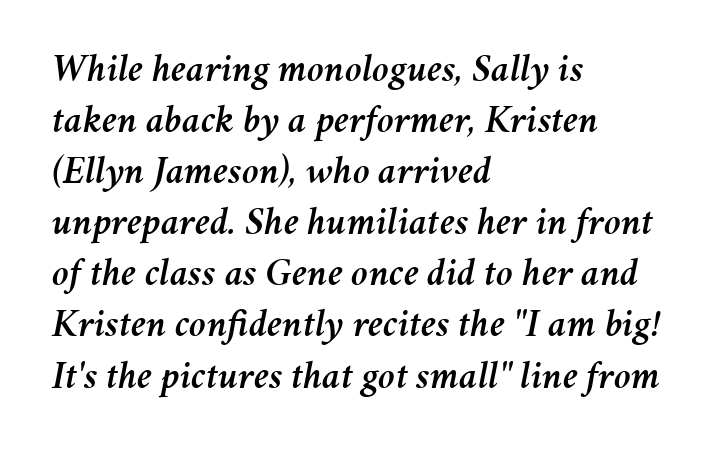
The image shows 39 px text type, italic (leaning right); set left-aligned, normal line spacing (1.31x), normal letter spacing, not underlined; medium stroke contrast and a medium x-height.
